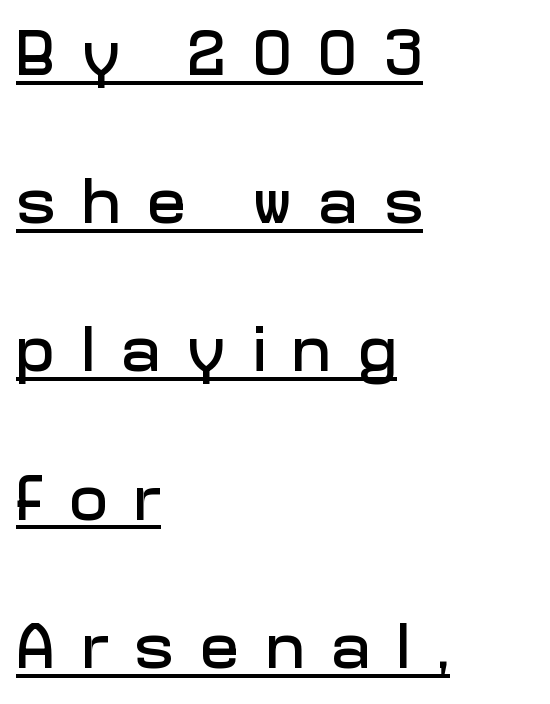
Layout note: lines flush left. Caption: lettering with a line underneath. Spacing verdict: proportional, widths tailored to each character. The typeface chosen for these lines omits serifs.
